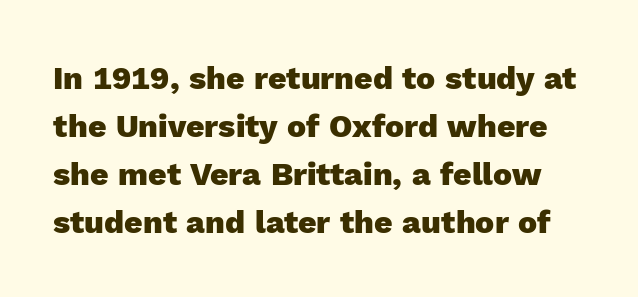
The image shows 32 px heavy sans-serif type, upright; set normal line spacing (1.5x), normal letter spacing, not underlined; a medium x-height.
